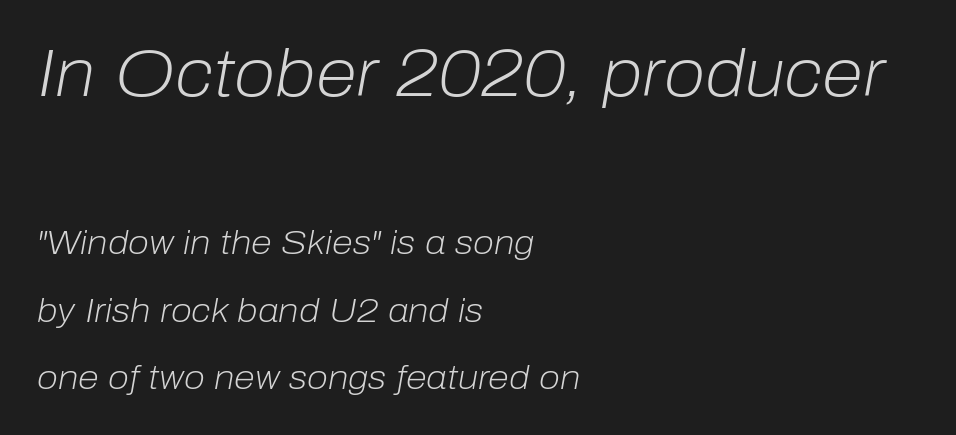
The image shows 67 px light type, italic (leaning right); set left-aligned, loose line spacing (1.99x), normal letter spacing, not underlined; the first (top) block is 1.97x larger; low stroke contrast and a medium x-height.
